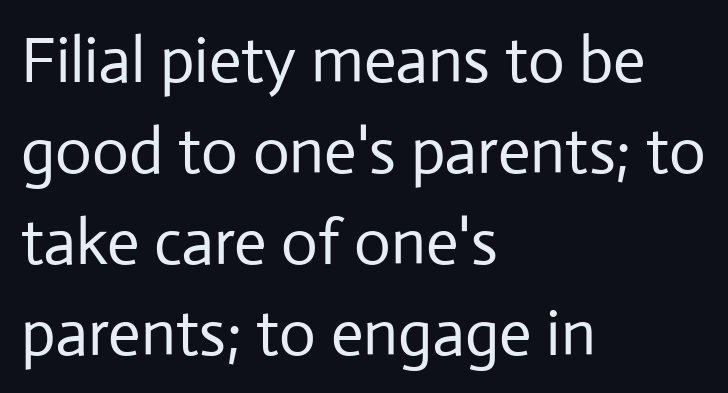
The rendering keeps characters at their native spacing. Whoever set this chose a conventional vertical rhythm. A typesetter would call this proportional, since set widths differ per character. The letterforms sit at book weight or below. The characters display no serif detailing; their extremities are plain. Italic: no, the glyphs are upright roman.
